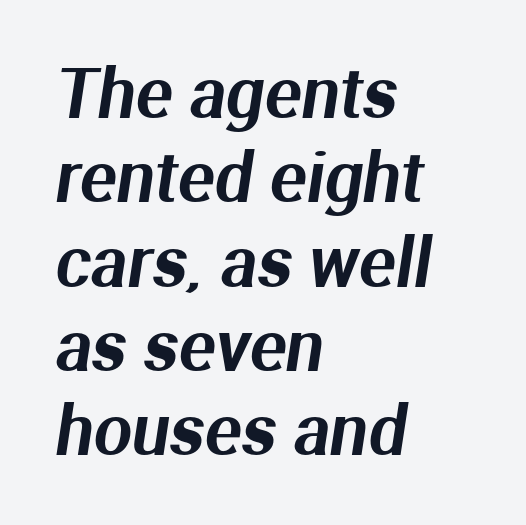
{"serif": "no", "width": "normal", "stroke_contrast": "medium", "x_height": "medium", "monospaced": "no", "underline": "no", "align": "left", "line_spacing_ratio": 1.24, "letter_spacing": "normal", "letter_spacing_em": 0.0, "glyph_px": 68}
